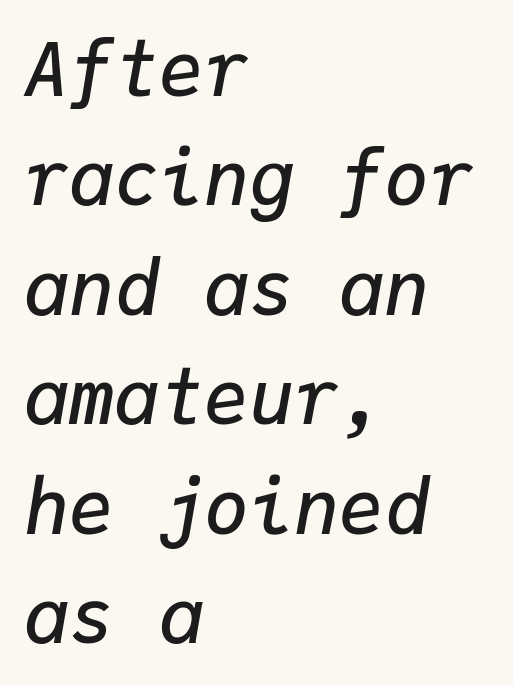
The image shows 75 px semibold type, italic (leaning right), monospaced; set left-aligned, normal line spacing (1.46x), normal letter spacing, not underlined; low stroke contrast and a medium x-height.
